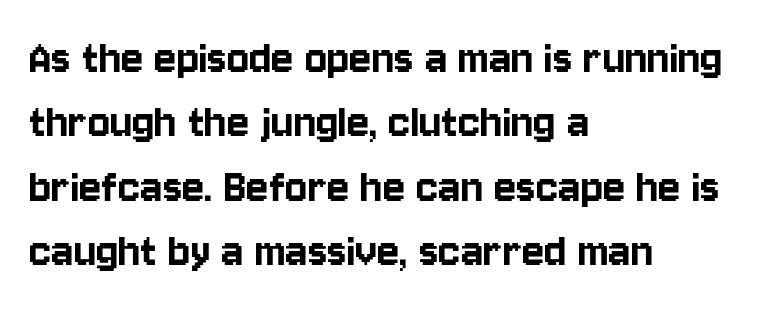
Q: Is the text italic (slanted)? A: No, it is upright.
Q: Is the typeface a serif or a sans-serif typeface? A: Sans-serif.
Q: Is the text underlined? A: No.
Q: How is the paragraph aligned? A: Left-aligned.
Q: Is the spacing between letters normal or unusually wide? A: Normal.
Q: Width (condensed, normal, or wide)? A: Condensed.
Q: Stroke contrast? A: Low.
Q: x-height? A: Large.
Q: Monospaced? A: No.
